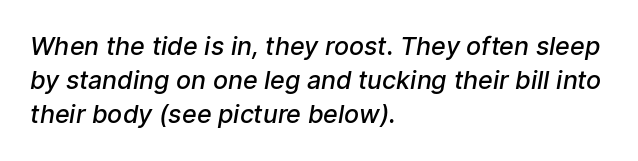
{"bold": "semi", "underline": "no", "align": "left", "line_spacing": "normal", "line_spacing_ratio": 1.37, "letter_spacing": "normal", "letter_spacing_em": 0.0, "glyph_px": 25}
